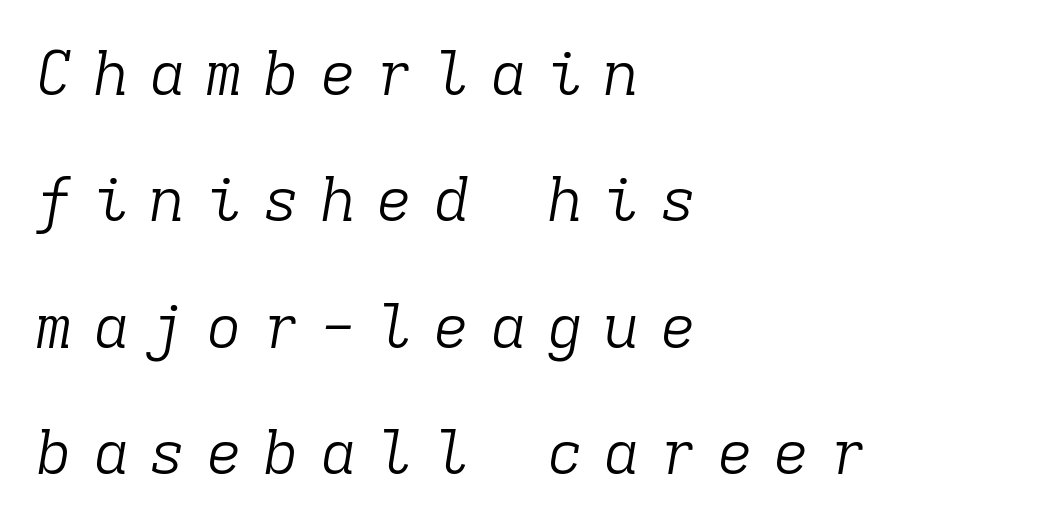
Nobody drew a line under any word here. Letterform terminals end in serifs throughout the passage. Note the uniform advance width — an 'i' takes as much space as an 'm'. You can tell it's italic because the verticals aren't actually vertical.
